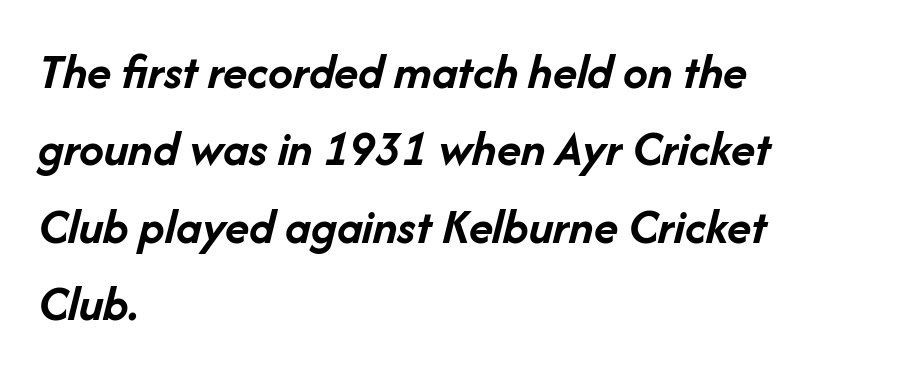
The image shows 50 px semibold type, italic (leaning right); set left-aligned, normal line spacing (1.55x), normal letter spacing, not underlined; low stroke contrast and a medium x-height.
